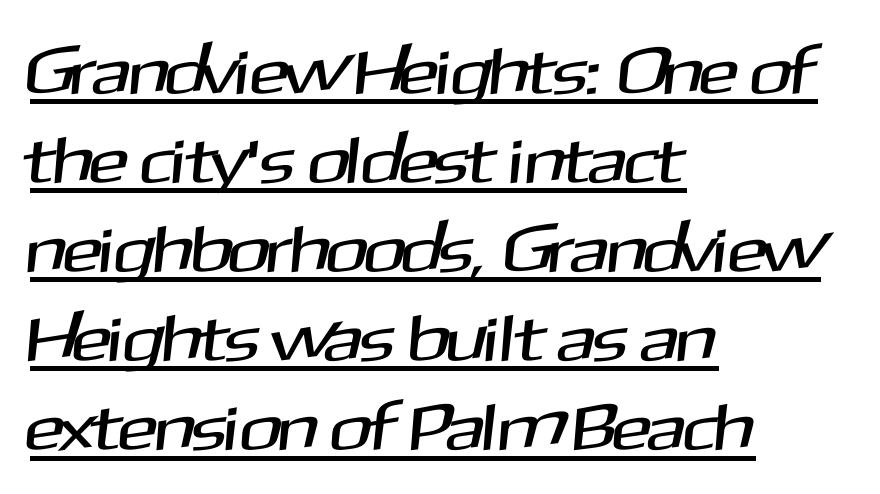
Q: Is the typeface a serif or a sans-serif typeface? A: Sans-serif.
Q: Is the text underlined? A: Yes.
Q: How is the paragraph aligned? A: Left-aligned.
Q: Is the spacing between letters normal or unusually wide? A: Normal.
Q: Is the spacing between lines tight, normal or loose? A: Normal.
Q: Width (condensed, normal, or wide)? A: Normal.
Q: Stroke contrast? A: Medium.
Q: x-height? A: Medium.
Q: Monospaced? A: No.
